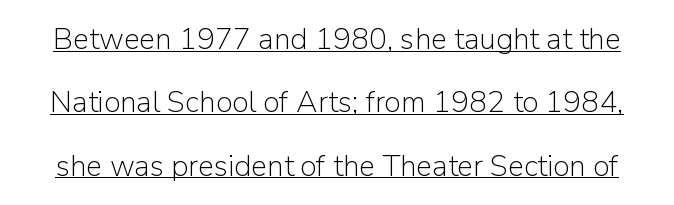
The image shows 30 px light sans-serif type, upright; set loose line spacing (2.11x), normal letter spacing, underlined; low stroke contrast and a medium x-height.
